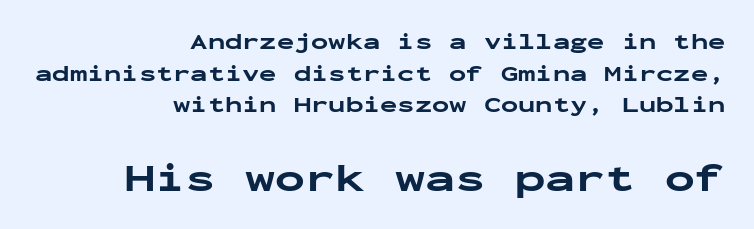
Q: Is the text bold? A: Yes.
Q: Is the text italic (slanted)? A: No, it is upright.
Q: Is the typeface a serif or a sans-serif typeface? A: Sans-serif.
Q: Is the text underlined? A: No.
Q: How is the paragraph aligned? A: Right-aligned.
Q: Is the spacing between letters normal or unusually wide? A: Normal.
Q: Is the spacing between lines tight, normal or loose? A: Normal.
Q: Which block of text is set in a larger size, the first (top) or the second (bottom)? A: The second (bottom) one.
Q: Width (condensed, normal, or wide)? A: Wide.
Q: Stroke contrast? A: Low.
Q: x-height? A: Medium.
Q: Monospaced? A: Yes.
